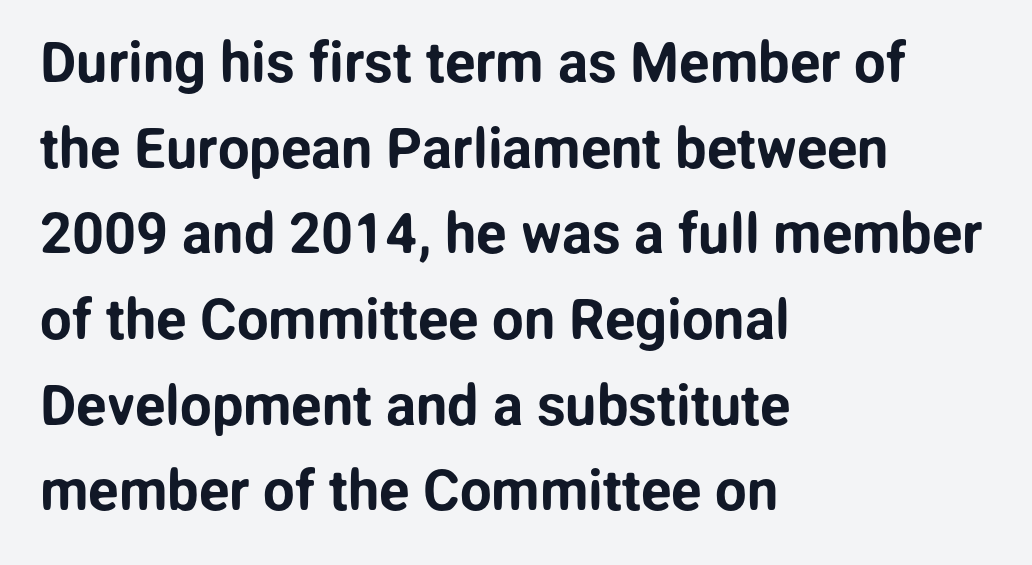
{"serif": "no", "italic": "no", "width": "normal", "stroke_contrast": "low", "x_height": "medium", "monospaced": "no", "underline": "no", "align": "left", "line_spacing": "normal", "line_spacing_ratio": 1.53, "letter_spacing": "normal", "letter_spacing_em": 0.0, "glyph_px": 56}
